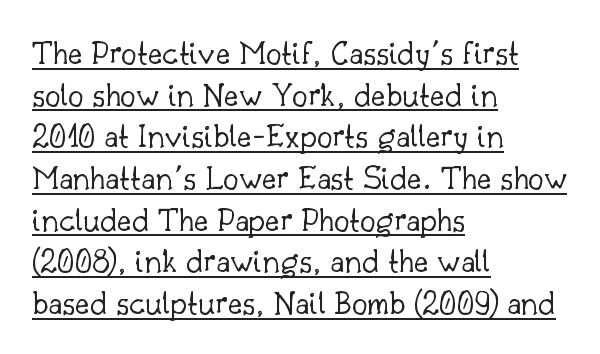
{"italic": "no", "bold": "no", "weight": "light", "width": "normal", "stroke_contrast": "low", "x_height": "small", "monospaced": "no", "underline": "yes", "align": "left", "line_spacing_ratio": 1.19, "letter_spacing": "normal", "letter_spacing_em": 0.0, "glyph_px": 35}
